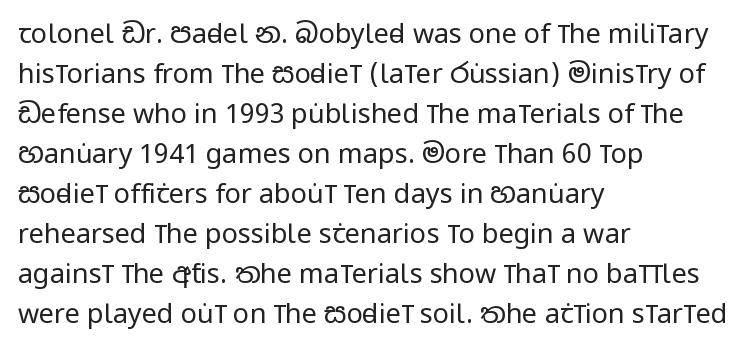
{"italic": "no", "bold": "no", "underline": "no", "align": "left", "line_spacing": "normal", "line_spacing_ratio": 1.48, "letter_spacing": "normal", "letter_spacing_em": 0.0, "glyph_px": 27}
